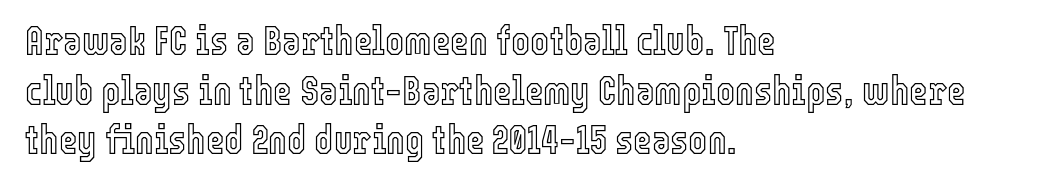
The image shows 40 px condensed type, upright; set left-aligned, line spacing 1.24x, normal letter spacing, not underlined; a medium x-height.
